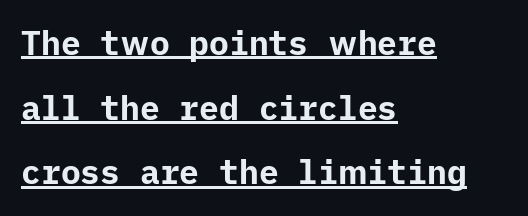
{"serif": "no", "italic": "no", "bold": "yes", "weight": "bold", "width": "normal", "stroke_contrast": "low", "x_height": "medium", "underline": "yes", "align": "left", "line_spacing": "loose", "line_spacing_ratio": 1.96, "letter_spacing": "normal", "letter_spacing_em": 0.0, "glyph_px": 33}
